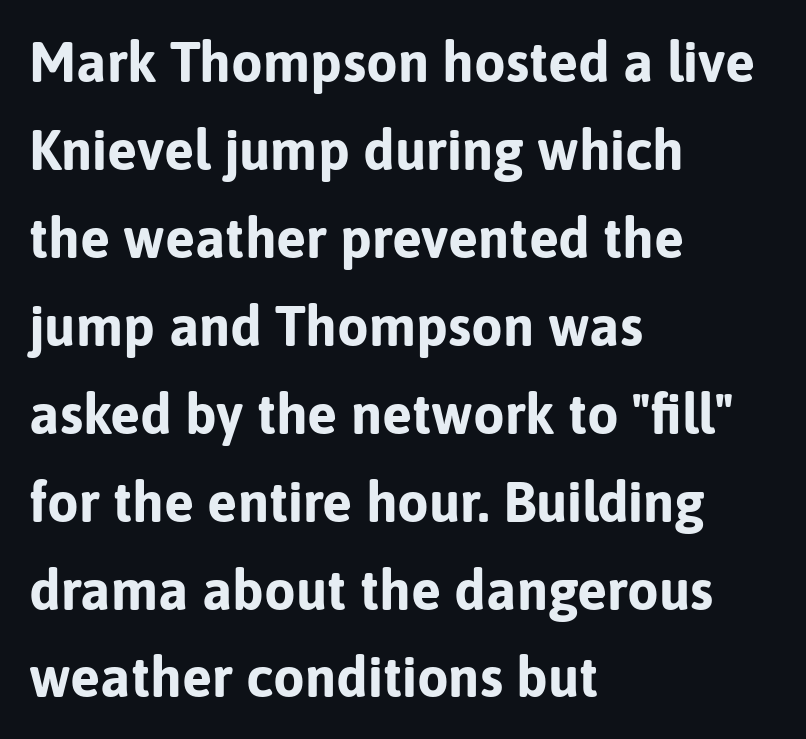
The image shows 56 px bold sans-serif type, upright; set left-aligned, normal line spacing (1.57x), normal letter spacing, not underlined; low stroke contrast and a medium x-height.
